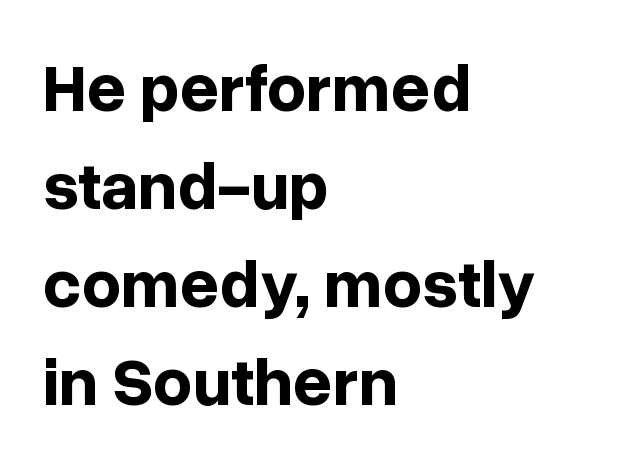
Is there much room between lines? A standard amount, neither cramped nor airy. These lines are rendered in a variable-pitch font. The designer went with a sans here, leaving each stem footless. Look at the tracking — it's just the regular setting, nothing added.
